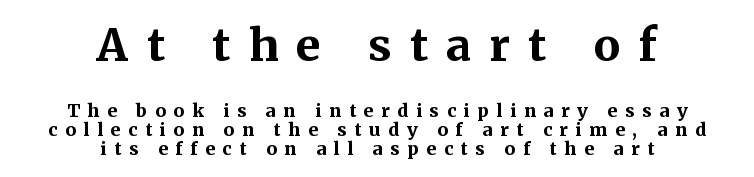
Q: Is the text bold? A: Yes.
Q: Is the text italic (slanted)? A: No, it is upright.
Q: Is the typeface a serif or a sans-serif typeface? A: Serif.
Q: Is the text underlined? A: No.
Q: How is the paragraph aligned? A: Centered.
Q: Is the spacing between letters normal or unusually wide? A: Unusually wide.
Q: Is the spacing between lines tight, normal or loose? A: Tight.
Q: Which block of text is set in a larger size, the first (top) or the second (bottom)? A: The first (top) one.
Q: Width (condensed, normal, or wide)? A: Normal.
Q: Stroke contrast? A: Medium.
Q: x-height? A: Medium.
Q: Monospaced? A: No.
